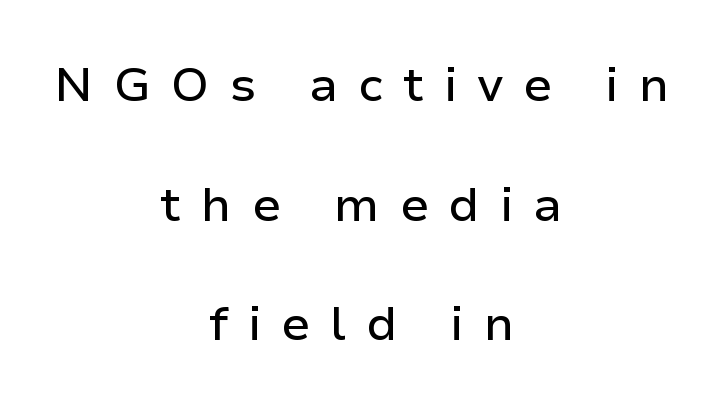
The image shows 48 px sans-serif type, upright; set centered, loose line spacing (2.49x), unusually wide letter spacing (+0.41 em), not underlined; low stroke contrast and a medium x-height.
